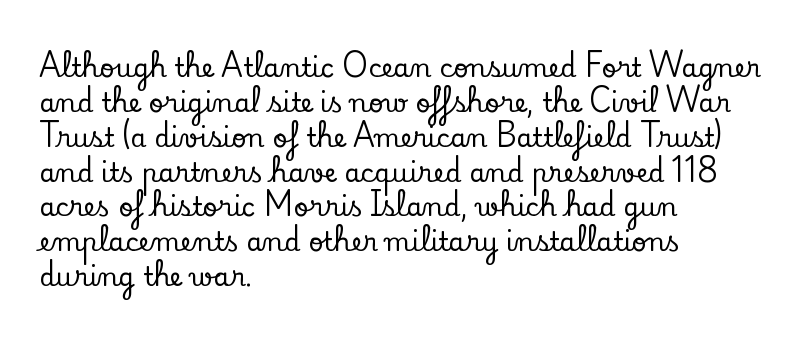
The letters stand straight up with perfectly vertical stems. Anything drawn beneath the words? Only blank space. Vertical spacing — default. Short note: letters normally spaced. Leftover space on each line is placed entirely after the last word.
